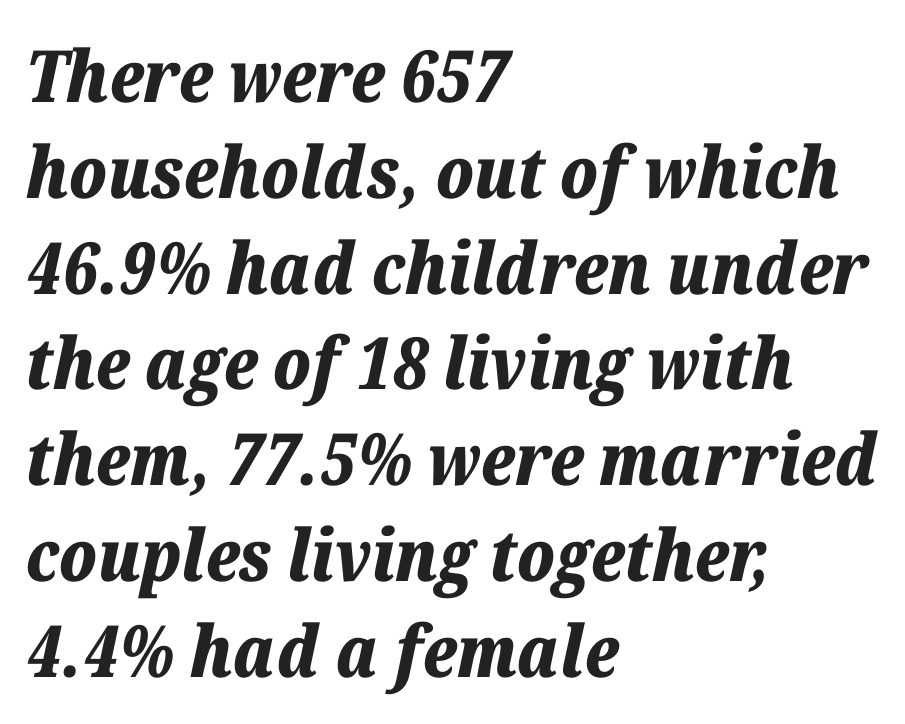
Q: Is the text bold? A: Yes.
Q: Is the text italic (slanted)? A: Yes, it leans right by about 12 degrees.
Q: Is the text underlined? A: No.
Q: How is the paragraph aligned? A: Left-aligned.
Q: Is the spacing between letters normal or unusually wide? A: Normal.
Q: Is the spacing between lines tight, normal or loose? A: Normal.
Q: Width (condensed, normal, or wide)? A: Normal.
Q: Stroke contrast? A: Low.
Q: x-height? A: Medium.
Q: Monospaced? A: No.
